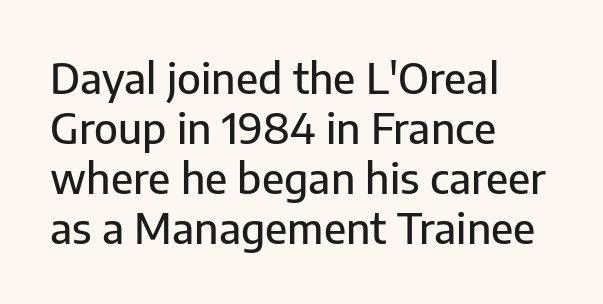
The image shows 42 px sans-serif type, upright; set left-aligned, line spacing 1.19x, normal letter spacing, not underlined; low stroke contrast and a medium x-height.
